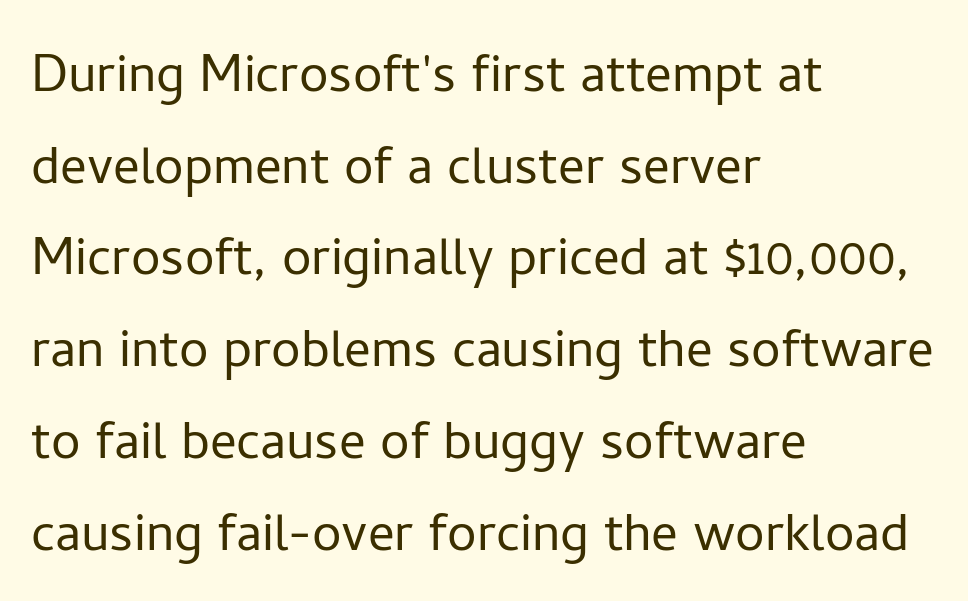
The image shows 66 px light sans-serif type, upright; set left-aligned, normal line spacing (1.39x), normal letter spacing, not underlined; low stroke contrast and a medium x-height.
